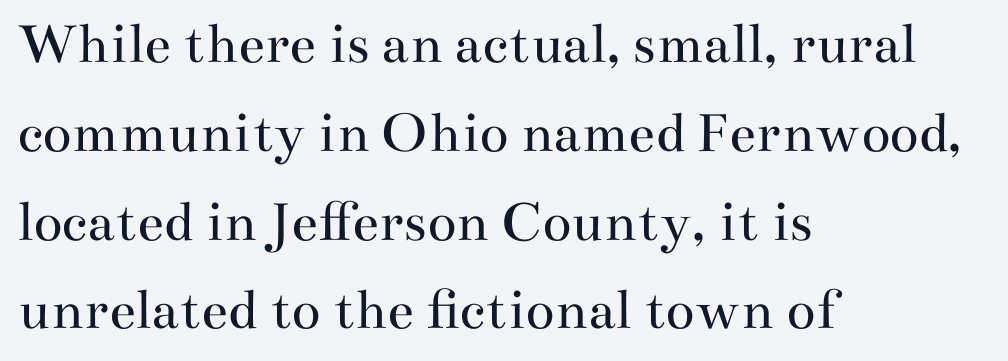
Yep, those are serifs on the letters. Stems and bowls with no extra thickness — not bold. The type sits square on the baseline with zero lean. Varying glyph widths throughout — classic text-font behaviour. Underline: absent. The type is set solid horizontally, with unmodified tracking.
